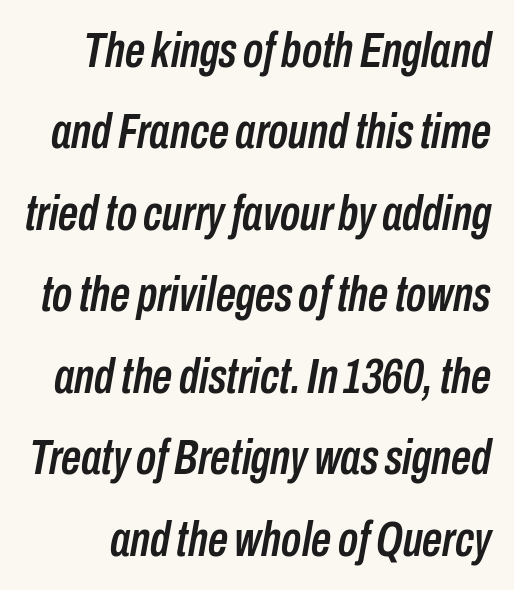
{"italic": "yes", "lean": "right", "slant_degrees": 10, "width": "condensed", "stroke_contrast": "low", "x_height": "medium", "monospaced": "no", "underline": "no", "line_spacing": "normal", "line_spacing_ratio": 1.63, "letter_spacing": "normal", "letter_spacing_em": 0.0, "glyph_px": 50}
